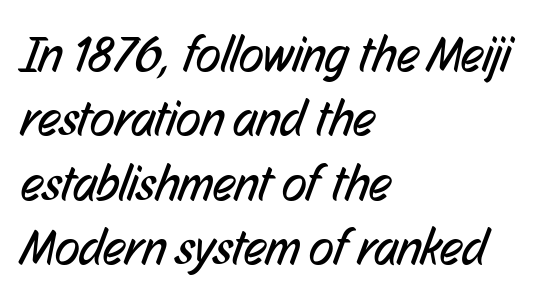
Decoration check: the copy has no underline. I'd call this a sans setting — the letters go barefoot. Leading: standard. Spacing verdict: proportional, widths tailored to each character.
